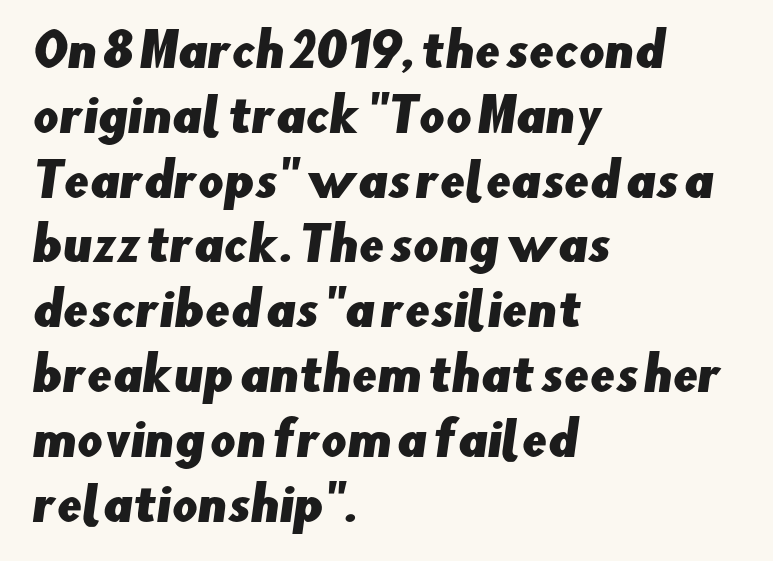
The passage shown has conventional tracking throughout. The font family rendered here belongs to the sans-serif group. The passage is arranged the way most books set body copy — flush left. Leading matches the norm, producing a regular column. No word sits above an underline.
